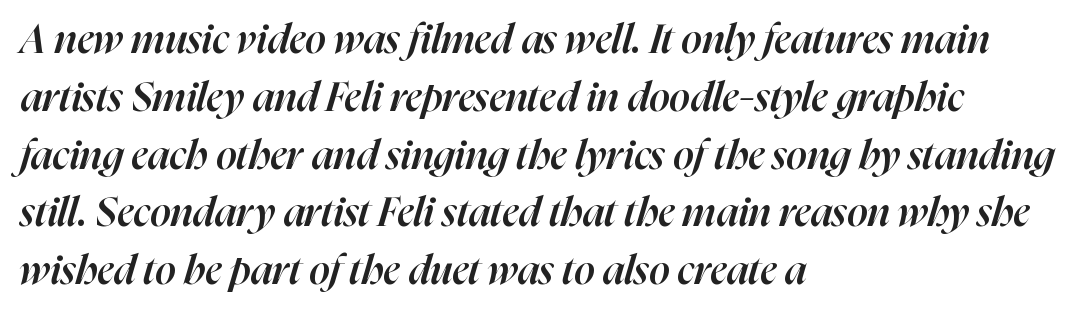
Q: Is the text bold? A: Semi-bold.
Q: Is the text italic (slanted)? A: Yes, it leans right by about 16 degrees.
Q: Is the text underlined? A: No.
Q: How is the paragraph aligned? A: Left-aligned.
Q: Is the spacing between letters normal or unusually wide? A: Normal.
Q: Is the spacing between lines tight, normal or loose? A: Normal.
Q: Width (condensed, normal, or wide)? A: Normal.
Q: Stroke contrast? A: High.
Q: x-height? A: Medium.
Q: Monospaced? A: No.
